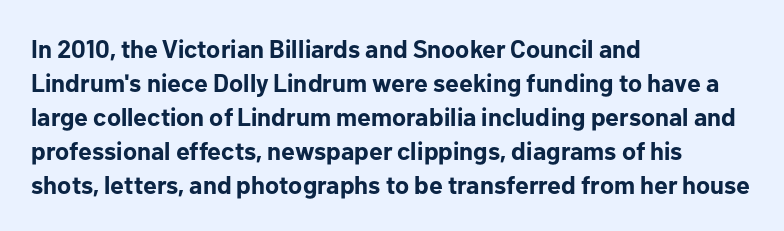
Just letters on the line, the space beneath them empty. No italicization has been applied; the sample stays upright. The rows are spaced the way most documents space them. The glyphs have the mass of a bold cut. Look at the tracking — it's just the regular setting, nothing added. Each line starts at the same left margin while the right side varies.
